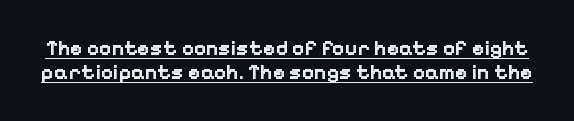
Designer's note — italics off, roman on. These lines keep a tight, regular rhythm from letter to letter. In terms of weight, the rendering is a true, heavy bold. The words here are underlined.
